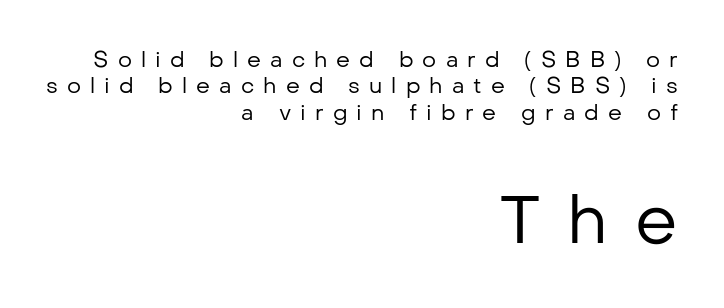
Q: Is the text bold? A: No.
Q: Is the text italic (slanted)? A: No, it is upright.
Q: Is the typeface a serif or a sans-serif typeface? A: Sans-serif.
Q: Is the text underlined? A: No.
Q: How is the paragraph aligned? A: Right-aligned.
Q: Is the spacing between letters normal or unusually wide? A: Unusually wide.
Q: Which block of text is set in a larger size, the first (top) or the second (bottom)? A: The second (bottom) one.
Q: Width (condensed, normal, or wide)? A: Normal.
Q: Stroke contrast? A: Low.
Q: x-height? A: Medium.
Q: Monospaced? A: No.
